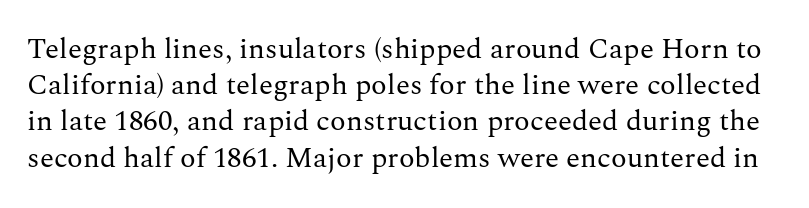
{"serif": "yes", "italic": "no", "bold": "no", "weight": "regular", "width": "normal", "stroke_contrast": "medium", "x_height": "medium", "monospaced": "no", "underline": "no", "line_spacing": "normal", "line_spacing_ratio": 1.25, "letter_spacing": "normal", "letter_spacing_em": 0.0, "glyph_px": 29}
